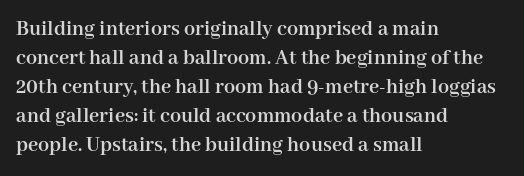
The image shows 22 px bold type, upright; set left-aligned, normal line spacing (1.32x), normal letter spacing, not underlined.
